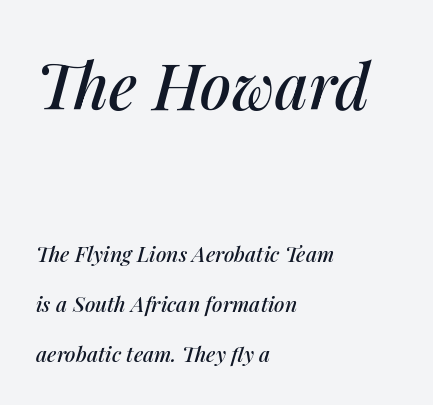
Q: Is the text italic (slanted)? A: Yes, it leans right by about 14 degrees.
Q: Is the text underlined? A: No.
Q: How is the paragraph aligned? A: Left-aligned.
Q: Is the spacing between letters normal or unusually wide? A: Normal.
Q: Is the spacing between lines tight, normal or loose? A: Loose.
Q: Which block of text is set in a larger size, the first (top) or the second (bottom)? A: The first (top) one.
Q: Width (condensed, normal, or wide)? A: Normal.
Q: Stroke contrast? A: Medium.
Q: x-height? A: Medium.
Q: Monospaced? A: No.
